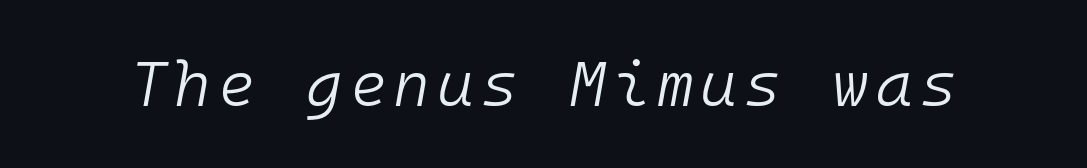
No letter is thick-stroked: the sample isn't bold. Characters are canted at an angle relative to the baseline's perpendicular. Every character here occupies the same horizontal width, giving the sample a typewriter-like rhythm. Glance below the letters and you will spot only blank space.
